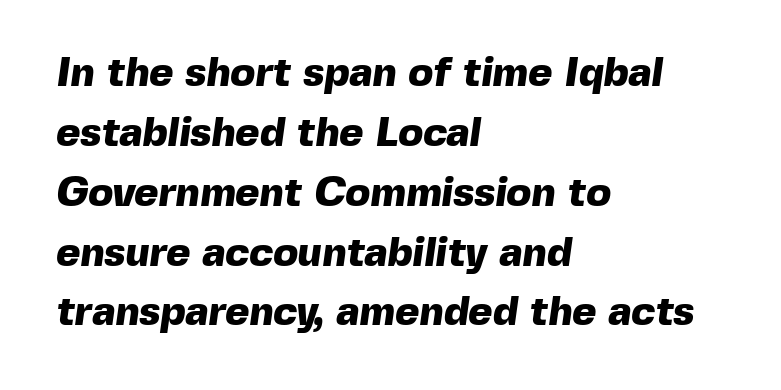
Q: Is the text bold? A: Yes.
Q: Is the typeface a serif or a sans-serif typeface? A: Sans-serif.
Q: Is the text underlined? A: No.
Q: How is the paragraph aligned? A: Left-aligned.
Q: Is the spacing between letters normal or unusually wide? A: Normal.
Q: Is the spacing between lines tight, normal or loose? A: Normal.
Q: Width (condensed, normal, or wide)? A: Normal.
Q: x-height? A: Medium.
Q: Monospaced? A: No.
